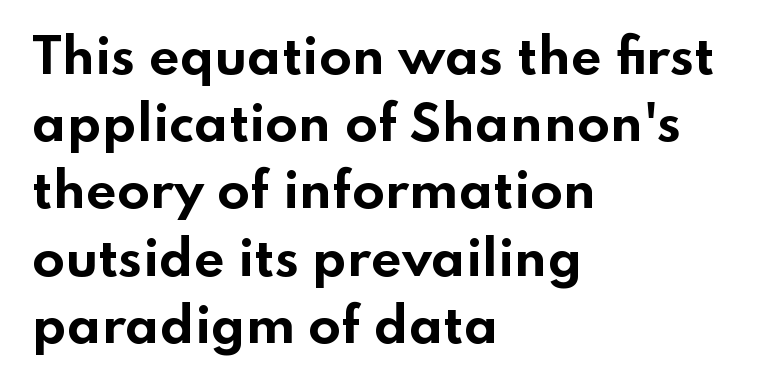
{"serif": "no", "italic": "no", "bold": "yes", "weight": "bold", "width": "wide", "stroke_contrast": "low", "x_height": "small", "monospaced": "no", "underline": "no", "align": "left", "line_spacing": "normal", "line_spacing_ratio": 1.4, "letter_spacing": "normal", "letter_spacing_em": 0.0, "glyph_px": 48}
